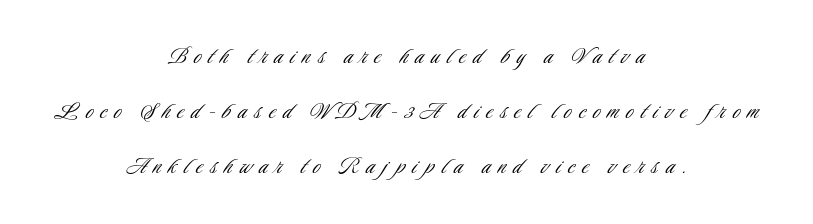
{"bold": "no", "underline": "no", "align": "center", "line_spacing": "loose", "line_spacing_ratio": 2.04, "letter_spacing": "wide", "letter_spacing_em": 0.28, "glyph_px": 27}
